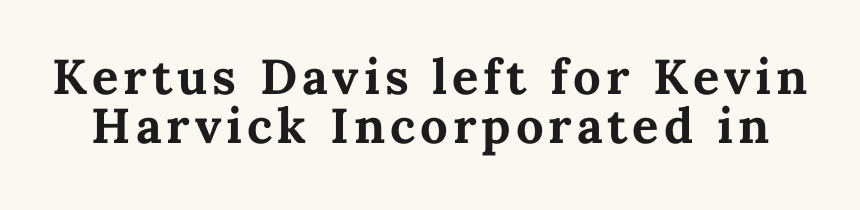
{"italic": "no", "bold": "yes", "weight": "bold", "width": "normal", "stroke_contrast": "medium", "x_height": "medium", "monospaced": "no", "underline": "no", "line_spacing": "tight", "line_spacing_ratio": 1.01, "glyph_px": 49}
